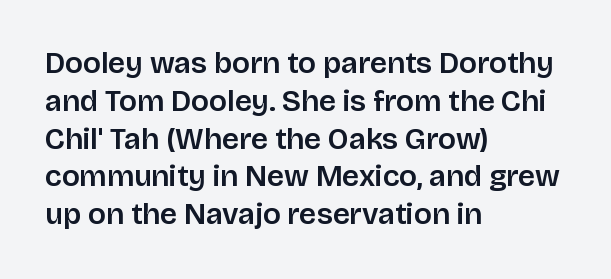
The image shows 30 px sans-serif type, upright; set left-aligned, normal line spacing (1.26x), normal letter spacing, not underlined; low stroke contrast and a large x-height.
